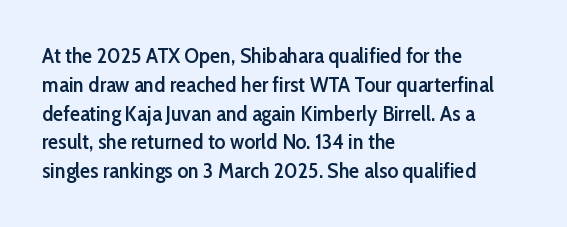
The image shows 21 px text type, upright; set left-aligned, normal line spacing (1.37x), normal letter spacing, not underlined.
